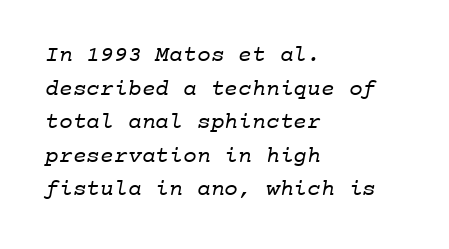
Q: Is the text bold? A: No.
Q: Is the text underlined? A: No.
Q: How is the paragraph aligned? A: Left-aligned.
Q: Is the spacing between letters normal or unusually wide? A: Normal.
Q: Is the spacing between lines tight, normal or loose? A: Normal.
